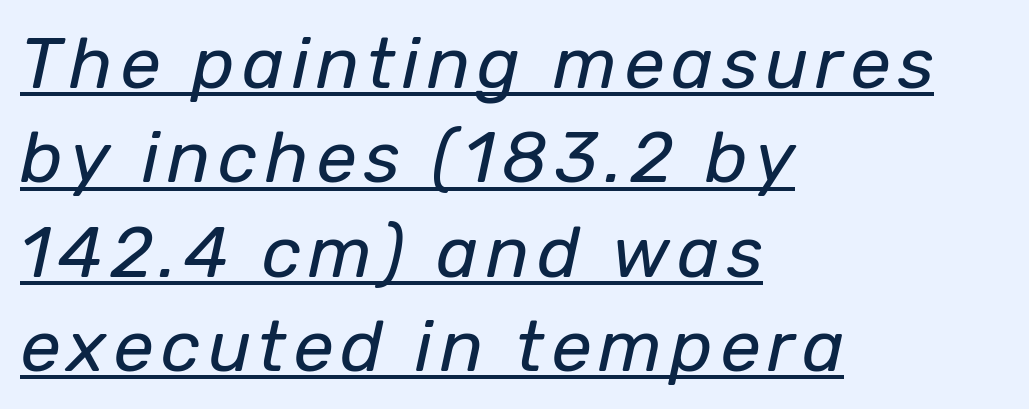
These lines were composed using italics. Is there an underline? Yes — a line sits under the letters. The vertical gap from one line to the next is medium. The letters advance in unequal steps, a hallmark of proportional type. Alignment: flush left. Unbolded letterforms with no extra heft.
